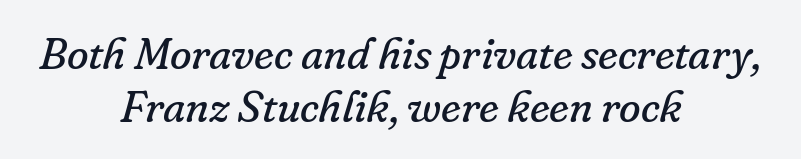
Q: Is the text bold? A: No.
Q: Is the text italic (slanted)? A: Yes, it leans right by about 16 degrees.
Q: Is the typeface a serif or a sans-serif typeface? A: Serif.
Q: Is the text underlined? A: No.
Q: How is the paragraph aligned? A: Centered.
Q: Is the spacing between letters normal or unusually wide? A: Normal.
Q: Width (condensed, normal, or wide)? A: Normal.
Q: Stroke contrast? A: Low.
Q: x-height? A: Small.
Q: Monospaced? A: No.
